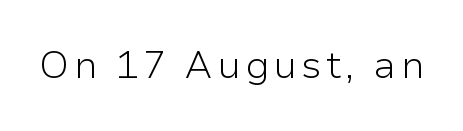
{"serif": "no", "italic": "no", "bold": "no", "weight": "light", "width": "normal", "stroke_contrast": "low", "x_height": "medium", "monospaced": "no", "underline": "no", "glyph_px": 38}
